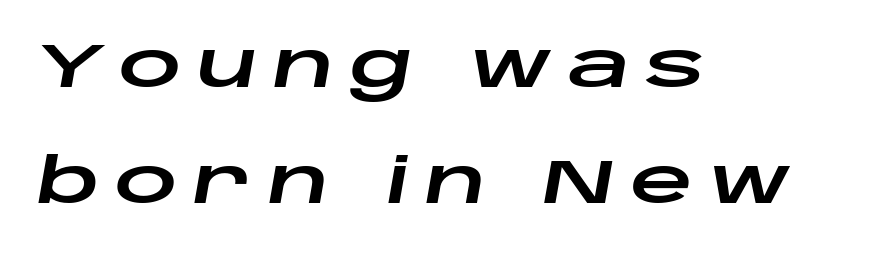
The image shows 62 px wide type, italic (leaning right); set left-aligned, line spacing 1.87x, unusually wide letter spacing (+0.24 em), not underlined; low stroke contrast and a large x-height.
